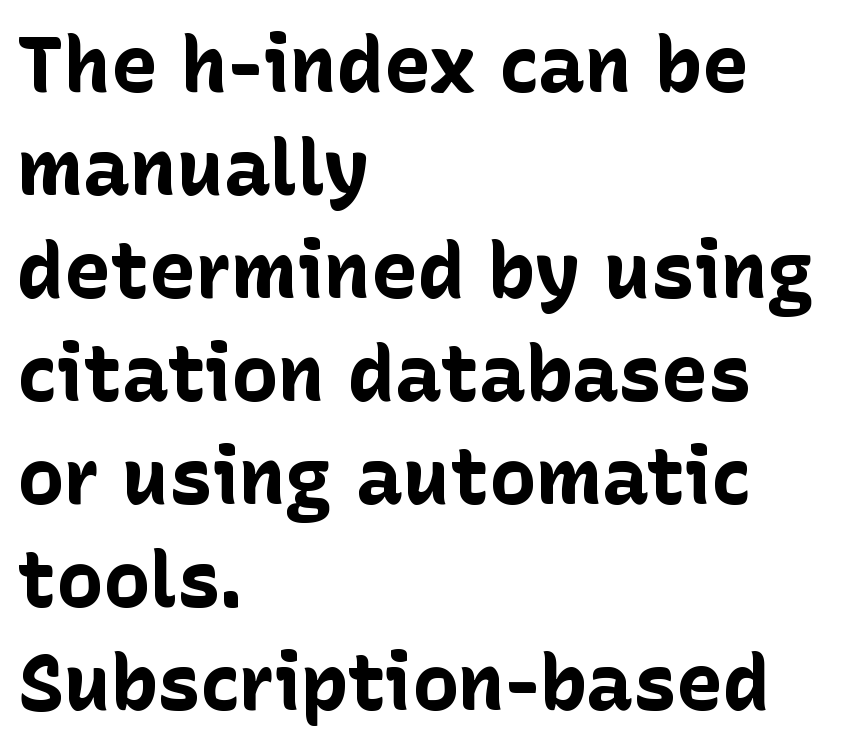
Does the lettering tilt? It doesn't — this is upright. This rendering leaves character spacing at its baseline value. Font category for this specimen: sans-serif. Visually the block forms a straight wall on the left and a jagged coastline on the right.
